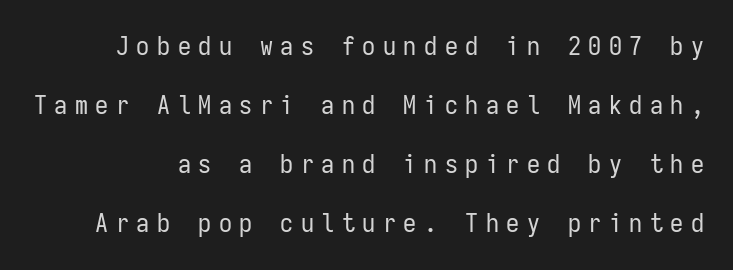
{"italic": "no", "bold": "no", "underline": "no", "line_spacing": "loose", "line_spacing_ratio": 2.27, "letter_spacing": "wide", "letter_spacing_em": 0.29, "glyph_px": 26}
